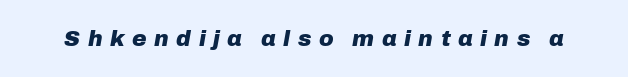
This is oblique type, the kind used for emphasis or titles. Type without underlining. The tracking jumps out immediately: characters are airy and widely separated. Compared with an ordinary text face, these strokes are far heavier — a full bold.
